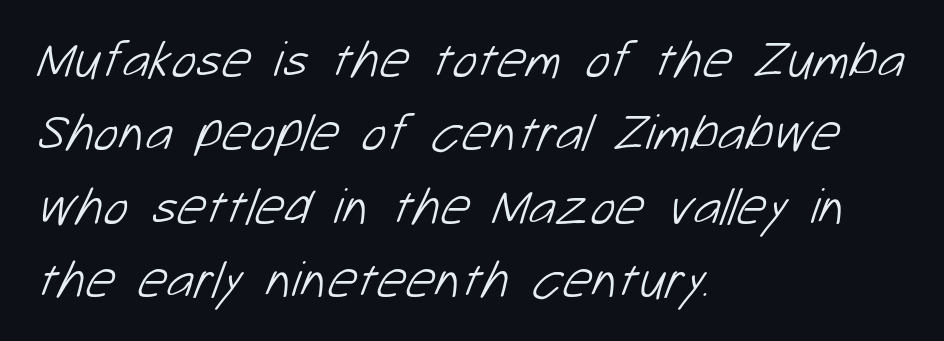
Type without underlining. This rendering uses left alignment, leaving the right contour irregular. In terms of leading, this rendering sits right in the middle. You could not count columns in this text — the font is proportionally spaced. Weight class: somewhere from thin through regular. Letterform terminals end flat and unadorned throughout the passage.
